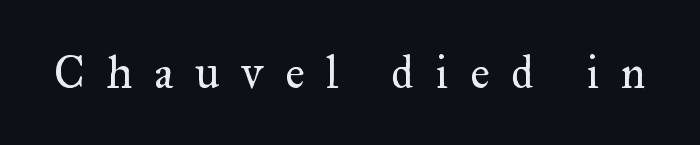
These lines have a slow, spaced-out rhythm from letter to letter. Words float on clear page, feet unadorned. The passage shown is typed in a proportional face where columns would drift. Note: serifs present on the glyphs.
